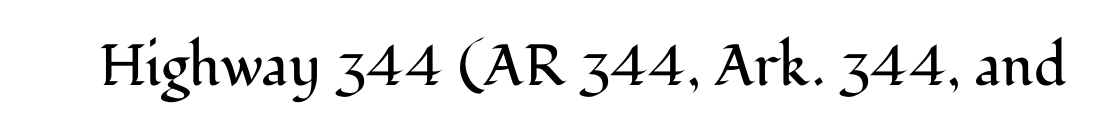
In terms of letterspacing, this is plain default setting. Stroke terminals: seriffed. Quick note: underline off. Italic? Not at all — the glyphs are vertical. Proportional: the letters do not fall into vertical columns. Counters stay open thanks to moderate or lighter strokes.
